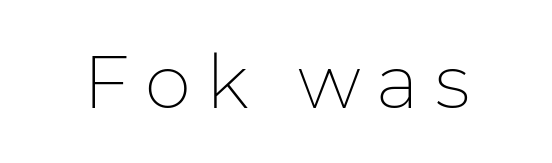
{"serif": "no", "italic": "no", "bold": "no", "weight": "thin", "width": "normal", "stroke_contrast": "low", "x_height": "medium", "monospaced": "no", "underline": "no", "letter_spacing": "wide", "letter_spacing_em": 0.21, "glyph_px": 74}
